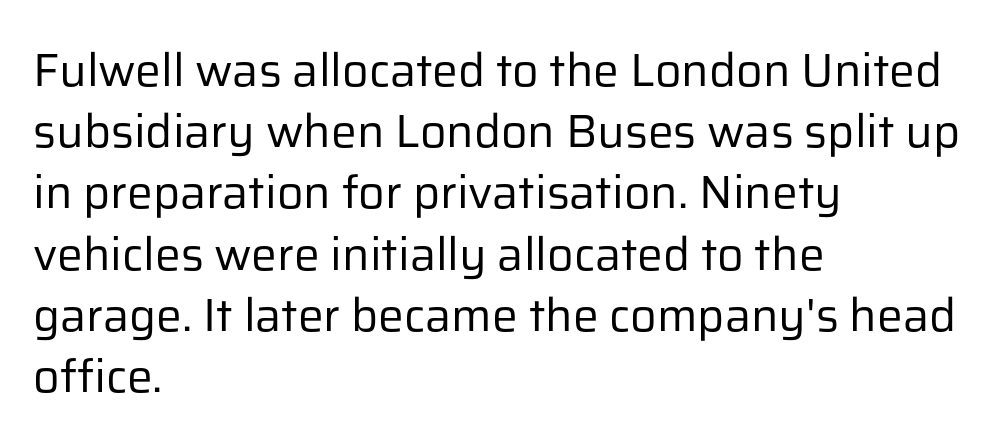
{"serif": "no", "italic": "no", "bold": "no", "weight": "regular", "width": "normal", "stroke_contrast": "low", "x_height": "medium", "monospaced": "no", "underline": "no", "align": "left", "line_spacing": "normal", "line_spacing_ratio": 1.33, "letter_spacing": "normal", "letter_spacing_em": 0.0, "glyph_px": 46}
